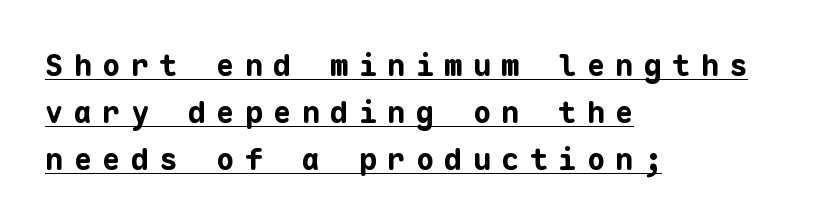
{"serif": "no", "italic": "no", "bold": "yes", "weight": "bold", "width": "normal", "stroke_contrast": "low", "x_height": "medium", "monospaced": "yes", "underline": "yes", "align": "left", "line_spacing": "normal", "line_spacing_ratio": 1.56, "letter_spacing": "wide", "letter_spacing_em": 0.35, "glyph_px": 30}
